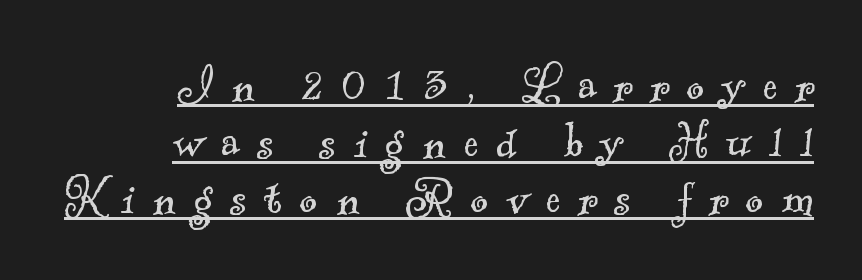
The image shows 56 px light serif type; set right-aligned, tight line spacing (1.01x), unusually wide letter spacing (+0.32 em), underlined; a small x-height.
